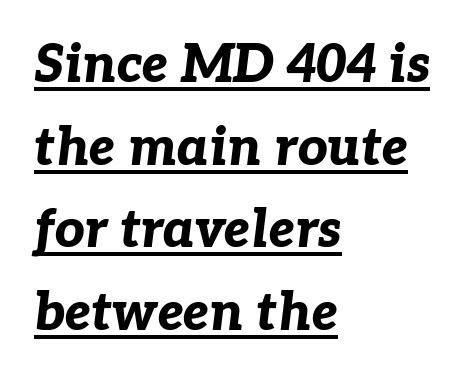
{"italic": "yes", "lean": "right", "slant_degrees": 7, "bold": "yes", "weight": "bold", "width": "normal", "stroke_contrast": "low", "x_height": "medium", "monospaced": "no", "underline": "yes", "align": "left", "line_spacing": "normal", "line_spacing_ratio": 1.59, "letter_spacing": "normal", "letter_spacing_em": 0.0, "glyph_px": 52}
